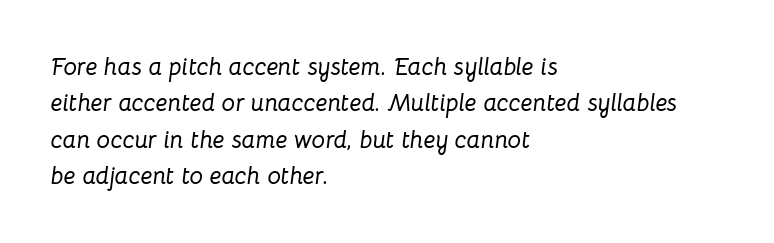
{"italic": "yes", "lean": "right", "slant_degrees": 8, "underline": "no", "align": "left", "line_spacing": "normal", "line_spacing_ratio": 1.52, "letter_spacing": "normal", "letter_spacing_em": 0.0, "glyph_px": 24}
